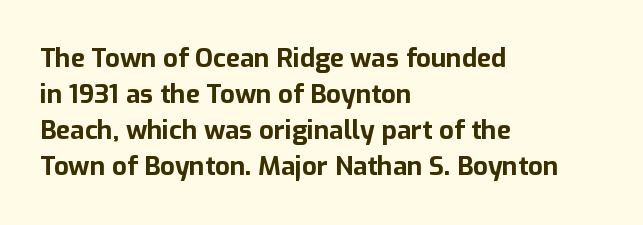
Clear beneath every line of the passage. The typography opts for an upright posture over an oblique one. Evenly set lines give the paragraph a standard silhouette. Standard letterfit; no display-style spreading of the glyphs. The compositor pushed each line to the left boundary.
